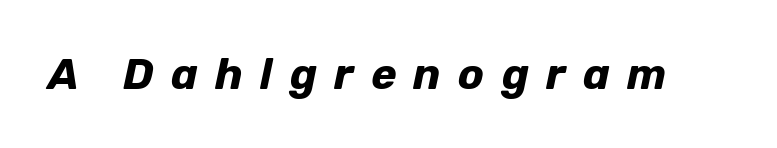
The image shows 43 px bold type, italic (leaning right); set unusually wide letter spacing (+0.4 em), not underlined; low stroke contrast and a medium x-height.
